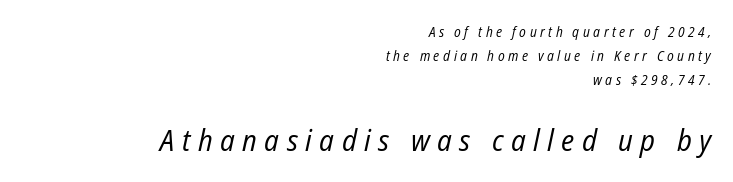
The image shows 30 px regular-weight, condensed type, italic (leaning right); set right-aligned, line spacing 1.71x, unusually wide letter spacing (+0.25 em), not underlined; the second (bottom) block is 2.14x larger; low stroke contrast and a medium x-height.
